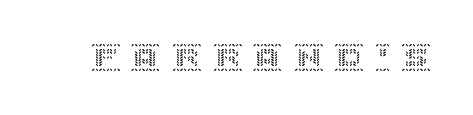
Does extra space separate the letters? Yes, quite a lot of it. You can tell it's not italic because the verticals are truly vertical. Descenders are the only things crossing below the line.
